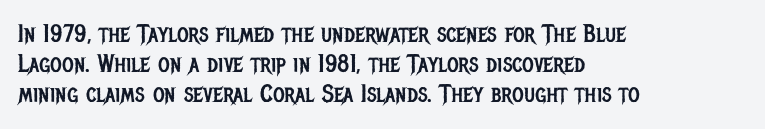
In terms of posture, this sample is upright. The rendering keeps characters at their native spacing. Caption: face not bold, strokes unweighted. The string is rendered with underlining switched off. Horizontal alignment here is leftward, the default for most running prose.
